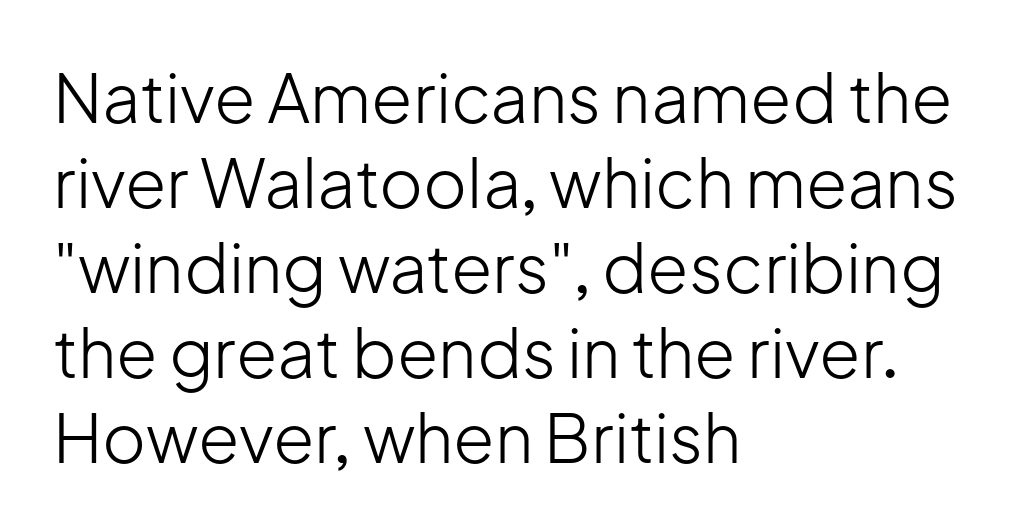
Q: Is the text bold? A: No.
Q: Is the text italic (slanted)? A: No, it is upright.
Q: Is the typeface a serif or a sans-serif typeface? A: Sans-serif.
Q: Is the text underlined? A: No.
Q: How is the paragraph aligned? A: Left-aligned.
Q: Is the spacing between letters normal or unusually wide? A: Normal.
Q: Is the spacing between lines tight, normal or loose? A: Normal.
Q: Width (condensed, normal, or wide)? A: Normal.
Q: Stroke contrast? A: Low.
Q: x-height? A: Medium.
Q: Monospaced? A: No.
